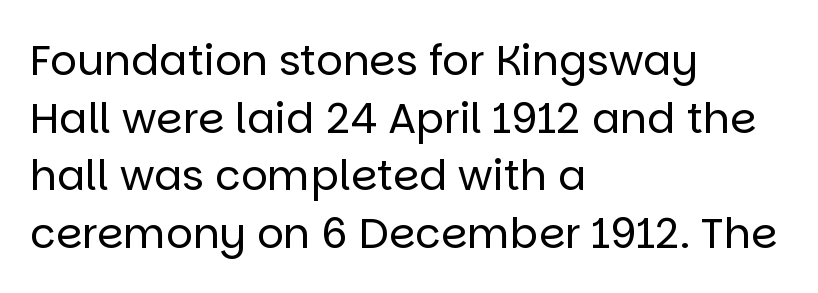
Proportional: the letters do not fall into vertical columns. Nope, no serifs anywhere on these letters. Is the stroke heavy? The answer is a plain regular-or-lighter. Caption: multi-line text, flush left, ragged right. Italic: no, the glyphs are upright roman. Each word holds together tightly as a unit, with standard inter-letter gaps.
